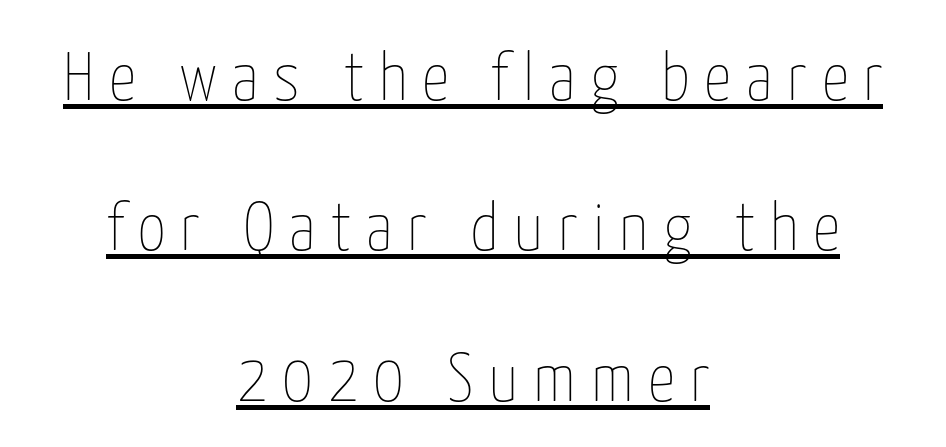
The image shows 68 px thin, condensed type, upright; set centered, loose line spacing (2.21x), unusually wide letter spacing (+0.22 em), underlined; low stroke contrast and a medium x-height.
